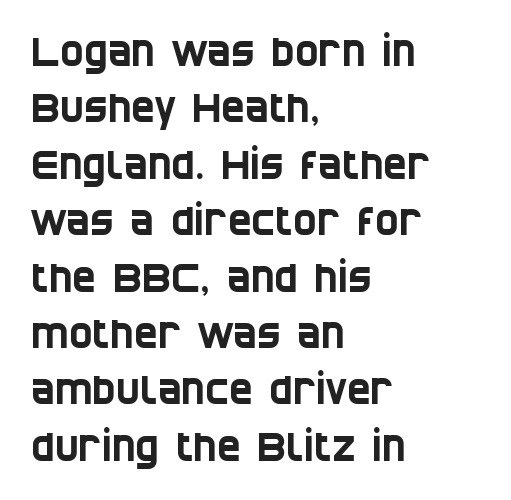
The image shows 40 px condensed sans-serif type; set left-aligned, normal line spacing (1.41x), normal letter spacing, not underlined; low stroke contrast and a large x-height.
